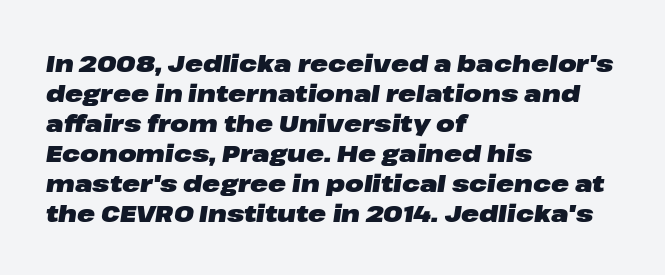
{"italic": "yes", "lean": "right", "slant_degrees": 8, "bold": "yes", "underline": "no", "align": "left", "line_spacing": "normal", "line_spacing_ratio": 1.25, "letter_spacing": "normal", "letter_spacing_em": 0.0, "glyph_px": 24}
